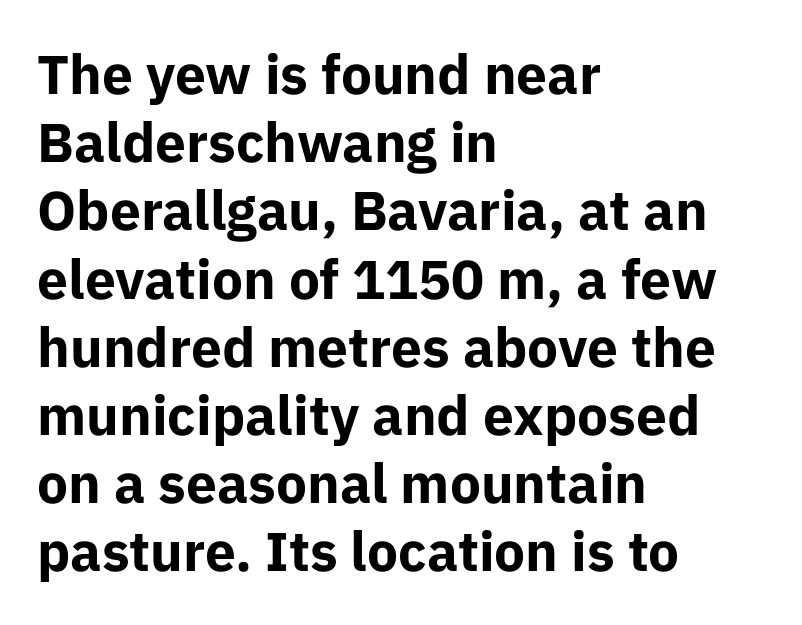
Q: Is the text bold? A: Yes.
Q: Is the text italic (slanted)? A: No, it is upright.
Q: Is the typeface a serif or a sans-serif typeface? A: Sans-serif.
Q: Is the text underlined? A: No.
Q: How is the paragraph aligned? A: Left-aligned.
Q: Is the spacing between letters normal or unusually wide? A: Normal.
Q: Width (condensed, normal, or wide)? A: Normal.
Q: Stroke contrast? A: Low.
Q: x-height? A: Medium.
Q: Monospaced? A: No.
